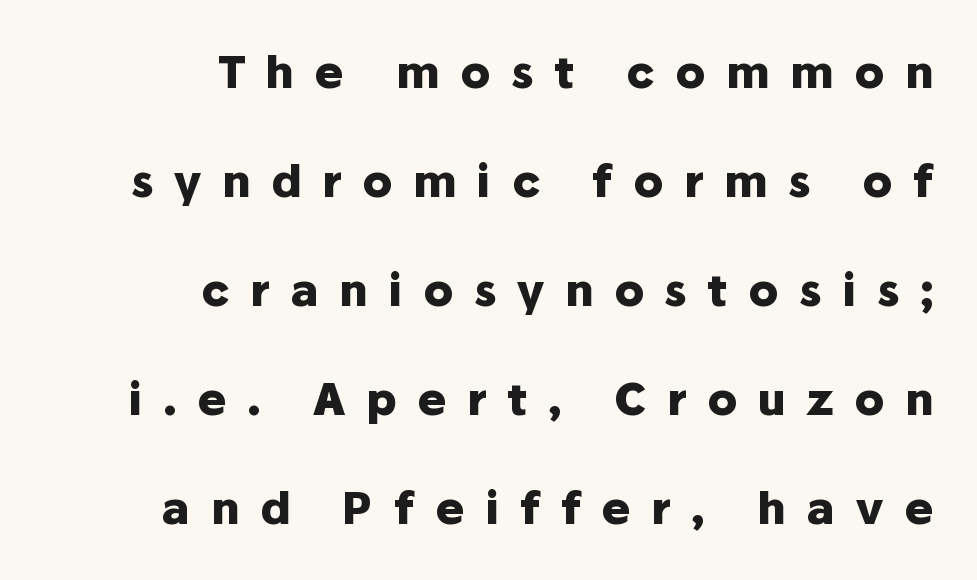
Q: Is the text bold? A: Yes.
Q: Is the text italic (slanted)? A: No, it is upright.
Q: Is the typeface a serif or a sans-serif typeface? A: Sans-serif.
Q: Is the text underlined? A: No.
Q: How is the paragraph aligned? A: Right-aligned.
Q: Is the spacing between letters normal or unusually wide? A: Unusually wide.
Q: Is the spacing between lines tight, normal or loose? A: Loose.
Q: Width (condensed, normal, or wide)? A: Normal.
Q: Stroke contrast? A: Low.
Q: x-height? A: Medium.
Q: Monospaced? A: No.
